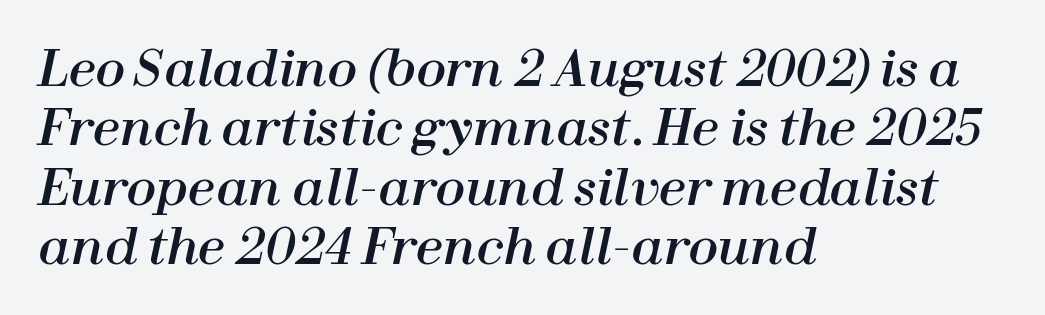
{"italic": "yes", "lean": "right", "slant_degrees": 12, "width": "normal", "stroke_contrast": "high", "x_height": "medium", "monospaced": "no", "underline": "no", "align": "left", "line_spacing_ratio": 1.21, "letter_spacing": "normal", "letter_spacing_em": 0.0, "glyph_px": 49}
